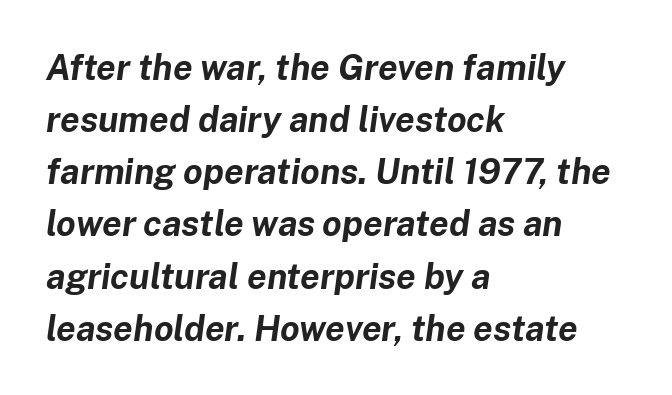
{"italic": "yes", "lean": "right", "slant_degrees": 8, "bold": "yes", "weight": "bold", "width": "normal", "stroke_contrast": "low", "x_height": "medium", "monospaced": "no", "underline": "no", "align": "left", "line_spacing": "normal", "line_spacing_ratio": 1.49, "letter_spacing": "normal", "letter_spacing_em": 0.0, "glyph_px": 35}
